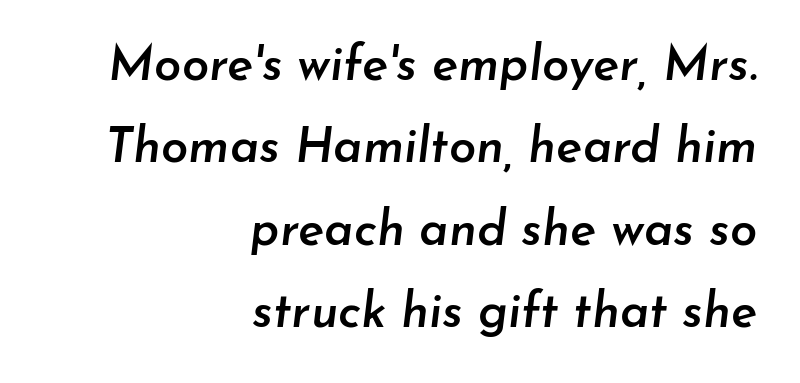
Q: Is the text bold? A: Semi-bold.
Q: Is the text italic (slanted)? A: Yes, it leans right by about 7 degrees.
Q: Is the text underlined? A: No.
Q: How is the paragraph aligned? A: Right-aligned.
Q: Is the spacing between letters normal or unusually wide? A: Normal.
Q: Is the spacing between lines tight, normal or loose? A: Normal.
Q: Width (condensed, normal, or wide)? A: Normal.
Q: Stroke contrast? A: Low.
Q: x-height? A: Small.
Q: Monospaced? A: No.
